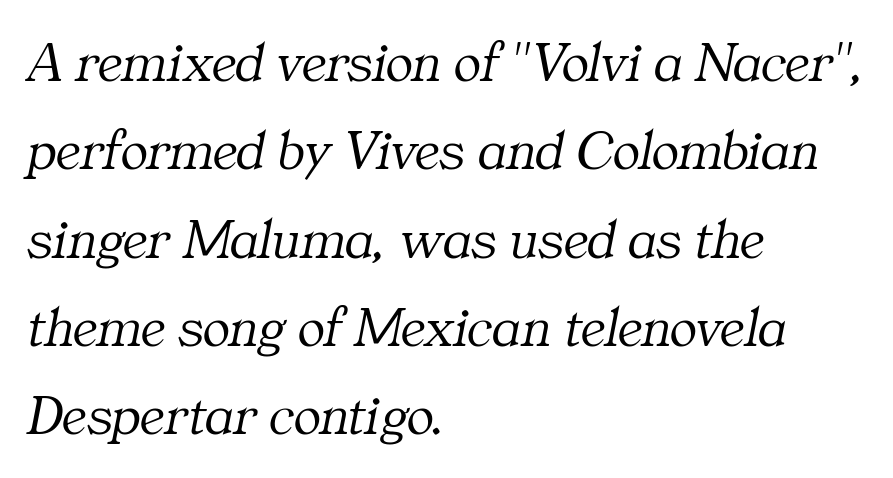
{"serif": "yes", "italic": "yes", "lean": "right", "slant_degrees": 11, "bold": "no", "weight": "light", "width": "normal", "stroke_contrast": "medium", "x_height": "medium", "monospaced": "no", "underline": "no", "align": "left", "line_spacing": "normal", "line_spacing_ratio": 1.55, "letter_spacing": "normal", "letter_spacing_em": 0.0, "glyph_px": 57}
